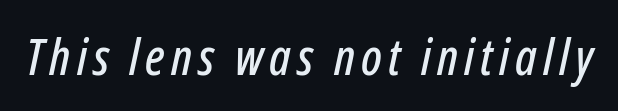
Q: Is the text italic (slanted)? A: Yes, it leans right by about 12 degrees.
Q: Is the text underlined? A: No.
Q: Width (condensed, normal, or wide)? A: Condensed.
Q: Stroke contrast? A: Low.
Q: x-height? A: Medium.
Q: Monospaced? A: No.
